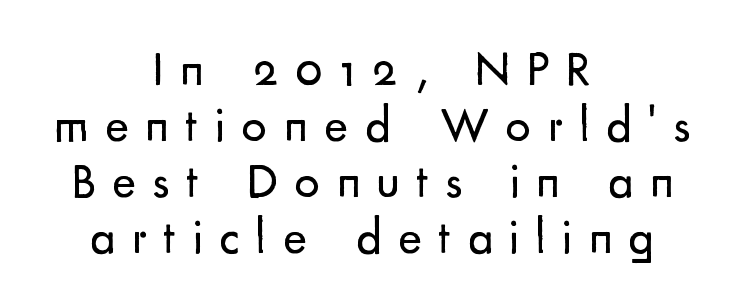
{"serif": "no", "italic": "no", "bold": "no", "weight": "regular", "width": "normal", "stroke_contrast": "low", "x_height": "small", "monospaced": "no", "underline": "no", "align": "center", "line_spacing": "tight", "line_spacing_ratio": 1.12, "letter_spacing": "wide", "letter_spacing_em": 0.33, "glyph_px": 50}
